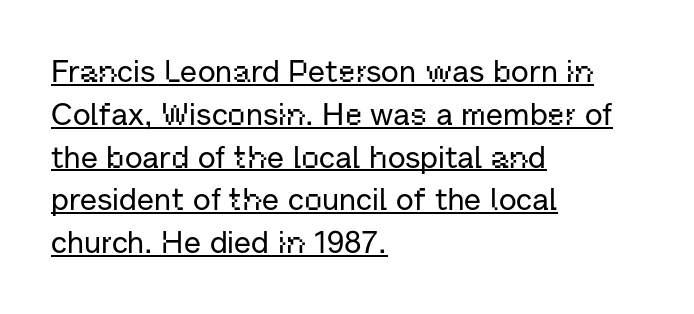
Q: Is the text italic (slanted)? A: No, it is upright.
Q: Is the typeface a serif or a sans-serif typeface? A: Sans-serif.
Q: Is the text underlined? A: Yes.
Q: How is the paragraph aligned? A: Left-aligned.
Q: Is the spacing between letters normal or unusually wide? A: Normal.
Q: Is the spacing between lines tight, normal or loose? A: Normal.
Q: Width (condensed, normal, or wide)? A: Normal.
Q: Stroke contrast? A: Low.
Q: x-height? A: Medium.
Q: Monospaced? A: No.
